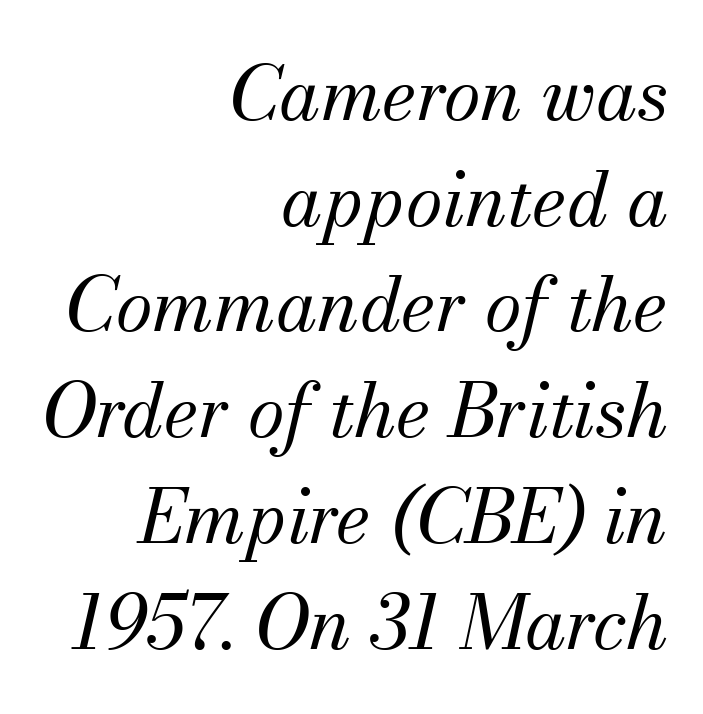
{"serif": "yes", "italic": "yes", "lean": "right", "slant_degrees": 13, "bold": "no", "weight": "regular", "width": "normal", "stroke_contrast": "medium", "x_height": "small", "monospaced": "no", "underline": "no", "align": "right", "line_spacing": "normal", "line_spacing_ratio": 1.41, "letter_spacing": "normal", "letter_spacing_em": 0.0, "glyph_px": 75}
